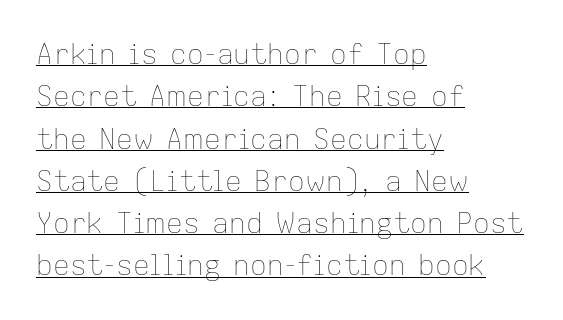
{"italic": "no", "bold": "no", "weight": "thin", "width": "normal", "stroke_contrast": "low", "x_height": "medium", "monospaced": "no", "underline": "yes", "align": "left", "line_spacing": "normal", "line_spacing_ratio": 1.51, "letter_spacing": "normal", "letter_spacing_em": 0.0, "glyph_px": 28}
